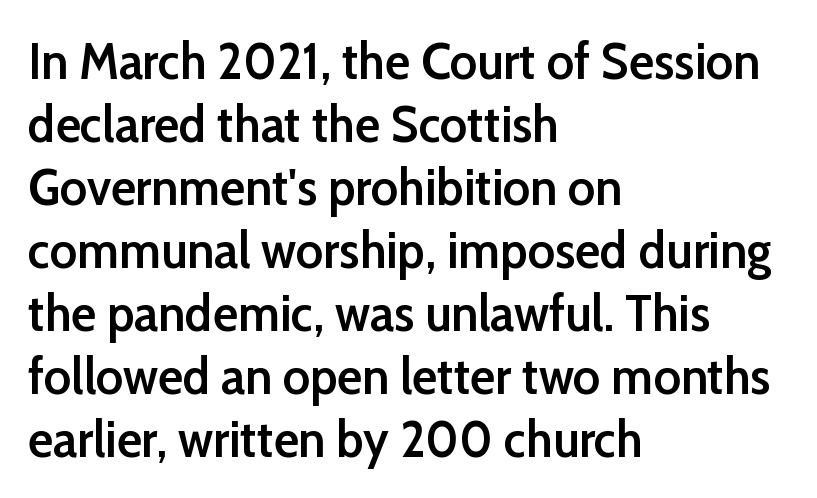
The image shows 52 px semibold sans-serif type, upright; set left-aligned, line spacing 1.21x, normal letter spacing, not underlined; low stroke contrast and a medium x-height.
